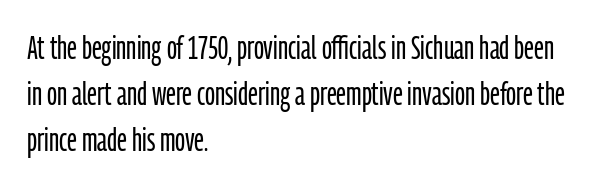
{"serif": "no", "italic": "no", "bold": "no", "weight": "light", "width": "condensed", "stroke_contrast": "low", "x_height": "medium", "monospaced": "no", "underline": "no", "align": "left", "line_spacing": "normal", "line_spacing_ratio": 1.4, "letter_spacing": "normal", "letter_spacing_em": 0.0, "glyph_px": 33}
